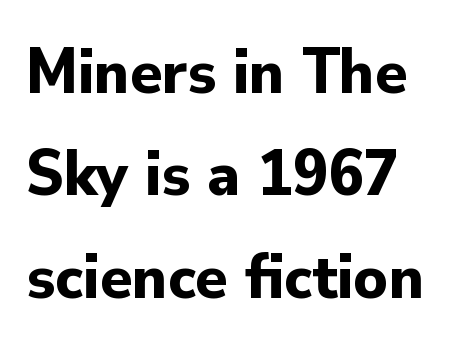
Nope, not italic — everything's standing straight. This block has exactly the height ordinary leading produces. Does the copy run flush right? No — it runs flush left. Character widths vary here, with narrow letters taking less room than wide ones. You'd pick this weight for a headline — it's a proper bold.
